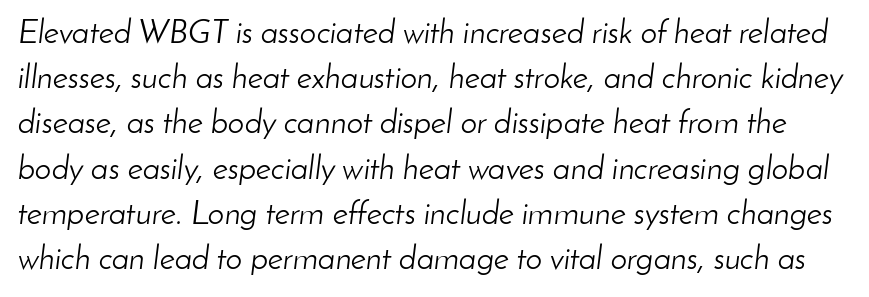
These glyphs show unthickened strokes, regular width or finer. Honestly, there is no underline to notice here at all. The letters sit at their default tracking, neither squeezed nor spread. Does the leading feel generous? No, just average. The glyphs look as if they've been sheared to an angle. These lines are rendered in a variable-pitch font.
